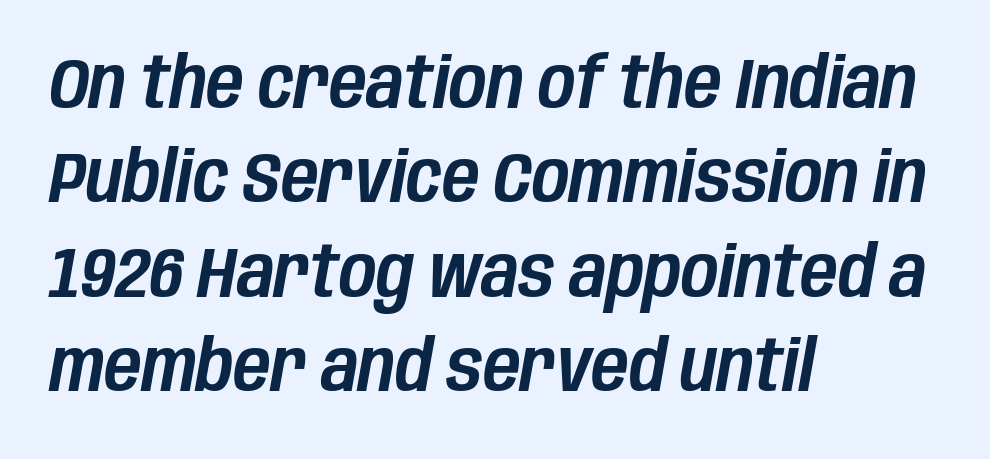
The image shows 72 px condensed type, italic (leaning right); set left-aligned, normal line spacing (1.31x), normal letter spacing, not underlined; low stroke contrast and a large x-height.
